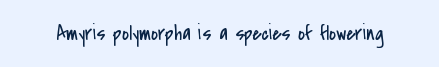
Q: Is the text bold? A: No.
Q: Is the text italic (slanted)? A: No, it is upright.
Q: Is the text underlined? A: No.
Q: Is the spacing between letters normal or unusually wide? A: Normal.
